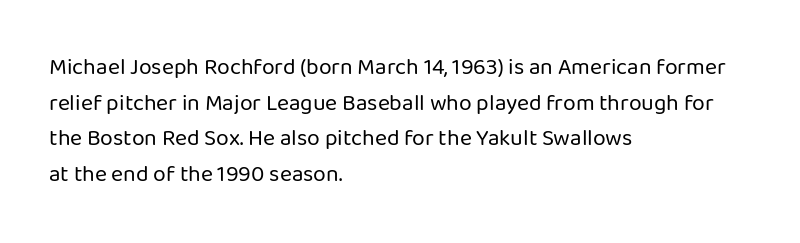
{"italic": "no", "bold": "no", "underline": "no", "align": "left", "line_spacing": "normal", "line_spacing_ratio": 1.55, "letter_spacing": "normal", "letter_spacing_em": 0.0, "glyph_px": 23}
